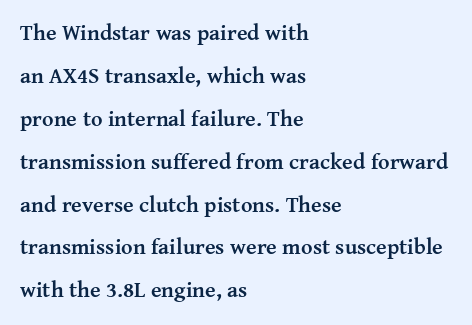
The image shows 22 px bold type, upright; set left-aligned, loose line spacing (1.95x), normal letter spacing, not underlined.
